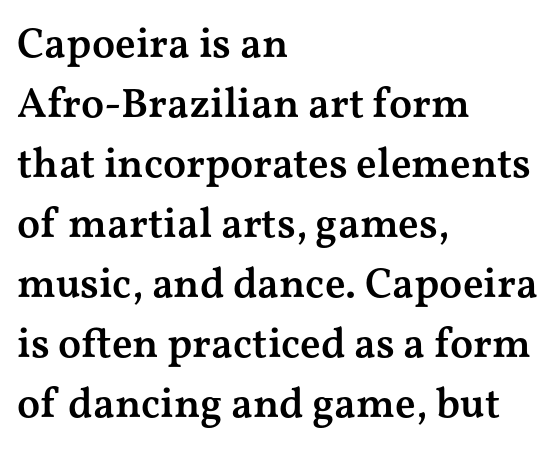
{"serif": "yes", "italic": "no", "bold": "semi", "weight": "semibold", "width": "wide", "stroke_contrast": "medium", "x_height": "medium", "monospaced": "no", "underline": "no", "align": "left", "line_spacing": "normal", "line_spacing_ratio": 1.43, "letter_spacing": "normal", "letter_spacing_em": 0.0, "glyph_px": 42}
